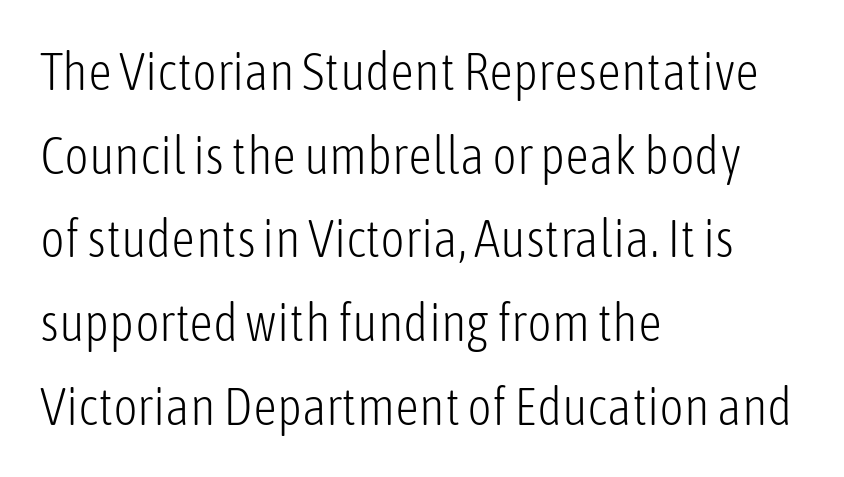
The image shows 53 px light, condensed sans-serif type, upright; set left-aligned, normal line spacing (1.58x), normal letter spacing, not underlined; low stroke contrast and a medium x-height.
